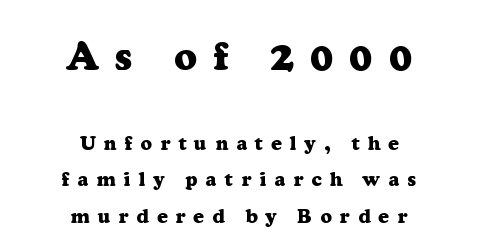
This sample has the flowing, uneven cadence of proportional lettering. Each word looks stretched out because of the extra space between its letters. What kind of face is this? One with serifs. The letters stand upright; this is a roman face. Typeset on center — no edge is straight.
